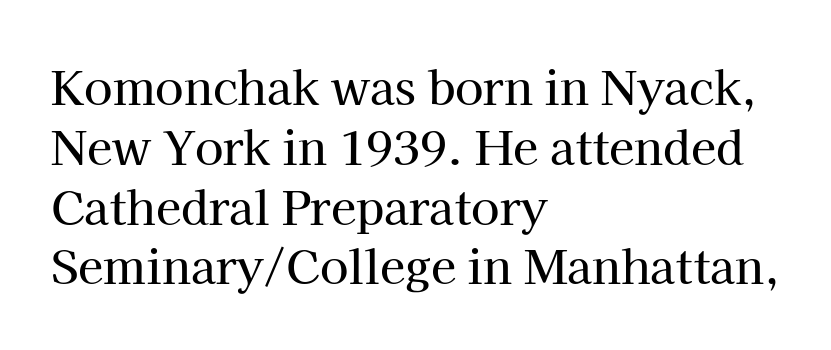
The image shows 46 px serif type, upright; set left-aligned, normal line spacing (1.3x), normal letter spacing, not underlined; high stroke contrast and a medium x-height.
